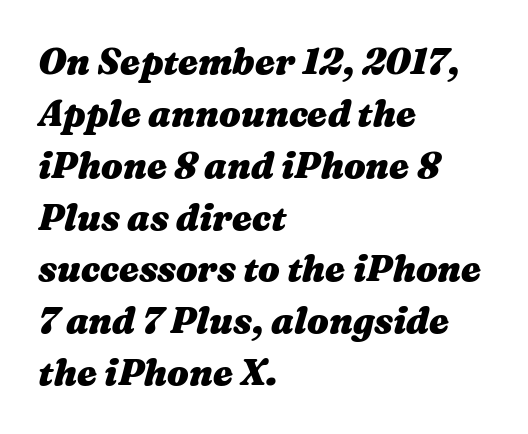
{"italic": "yes", "lean": "right", "slant_degrees": 16, "bold": "yes", "weight": "heavy", "width": "wide", "stroke_contrast": "medium", "x_height": "medium", "monospaced": "no", "underline": "no", "align": "left", "line_spacing": "normal", "line_spacing_ratio": 1.44, "letter_spacing": "normal", "letter_spacing_em": 0.0, "glyph_px": 36}
